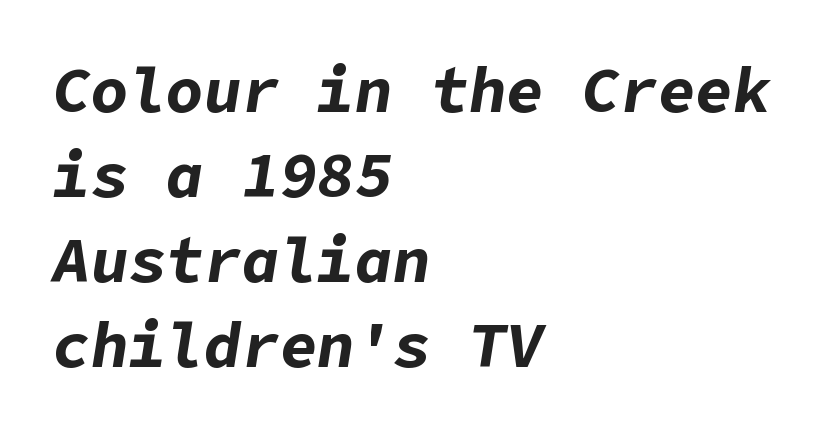
The image shows 63 px bold type, italic (leaning right); set left-aligned, normal line spacing (1.35x), normal letter spacing, not underlined; low stroke contrast and a medium x-height.
